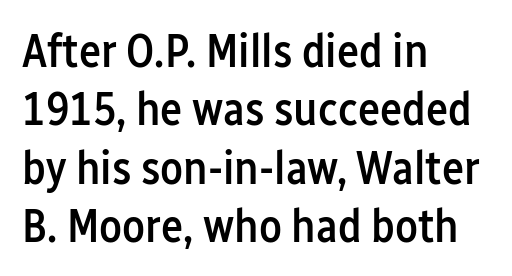
The image shows 47 px semibold, condensed sans-serif type, upright; set left-aligned, line spacing 1.24x, normal letter spacing, not underlined; low stroke contrast and a medium x-height.
